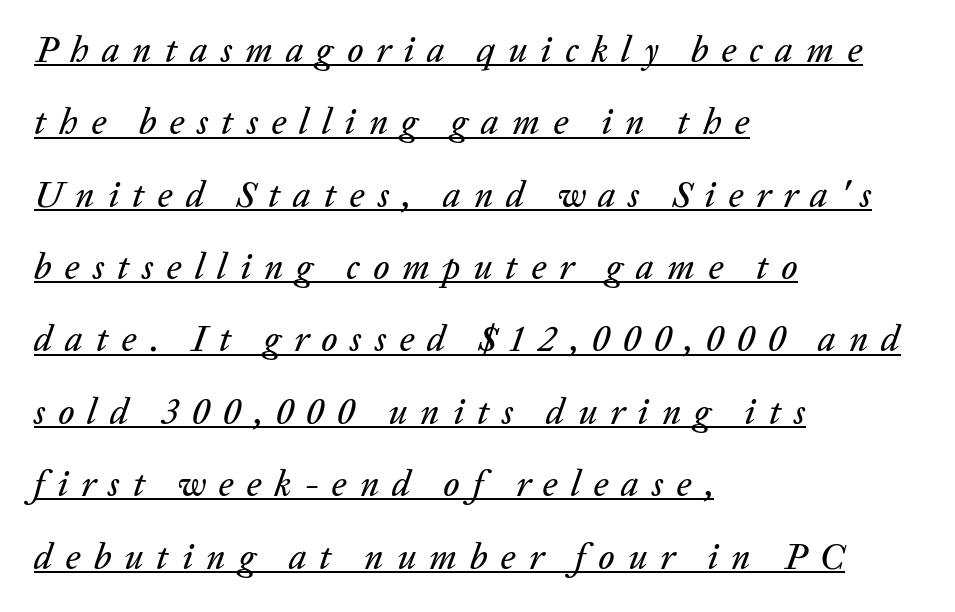
Q: Is the text italic (slanted)? A: Yes, it leans right by about 20 degrees.
Q: Is the text underlined? A: Yes.
Q: How is the paragraph aligned? A: Left-aligned.
Q: Is the spacing between letters normal or unusually wide? A: Unusually wide.
Q: Is the spacing between lines tight, normal or loose? A: Loose.
Q: Width (condensed, normal, or wide)? A: Normal.
Q: Stroke contrast? A: Low.
Q: x-height? A: Medium.
Q: Monospaced? A: No.
